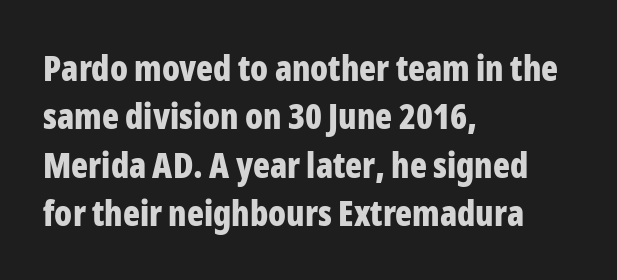
The image shows 35 px bold, condensed sans-serif type, upright; set left-aligned, normal line spacing (1.38x), normal letter spacing, not underlined; low stroke contrast and a medium x-height.
